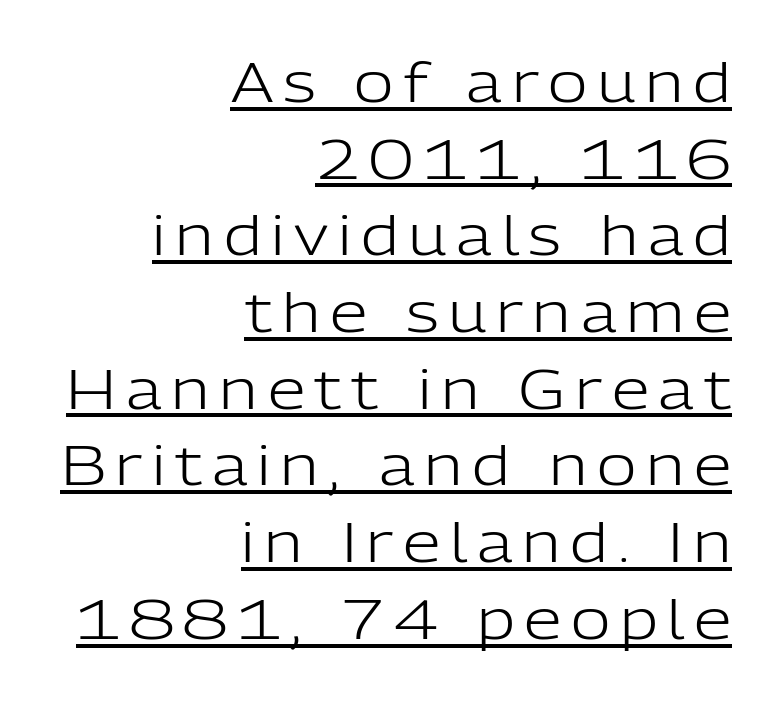
{"serif": "no", "italic": "no", "bold": "no", "weight": "light", "width": "normal", "stroke_contrast": "low", "x_height": "medium", "monospaced": "no", "underline": "yes", "align": "right", "line_spacing": "normal", "line_spacing_ratio": 1.42, "glyph_px": 54}
